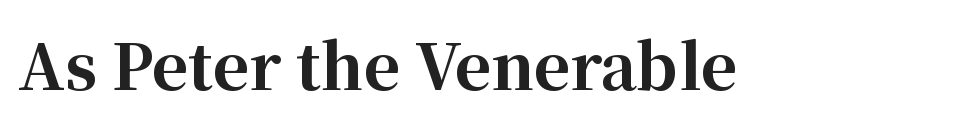
{"serif": "yes", "italic": "no", "bold": "yes", "weight": "bold", "width": "normal", "stroke_contrast": "high", "x_height": "medium", "monospaced": "no", "underline": "no", "letter_spacing": "normal", "letter_spacing_em": 0.0, "glyph_px": 62}
